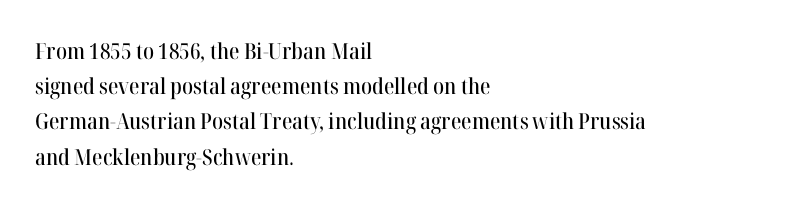
{"italic": "no", "underline": "no", "align": "left", "line_spacing": "normal", "line_spacing_ratio": 1.6, "letter_spacing": "normal", "letter_spacing_em": 0.0, "glyph_px": 22}
